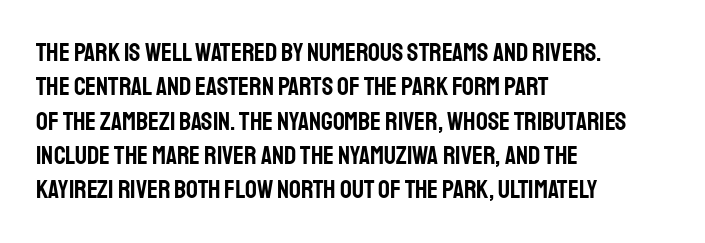
Here the glyphs are tracked normally, forming tight word shapes. Notice how the passage keeps a crisp vertical edge on the left only. A normal amount of white space separates one row of letters from the next. The string is rendered with underlining switched off.
